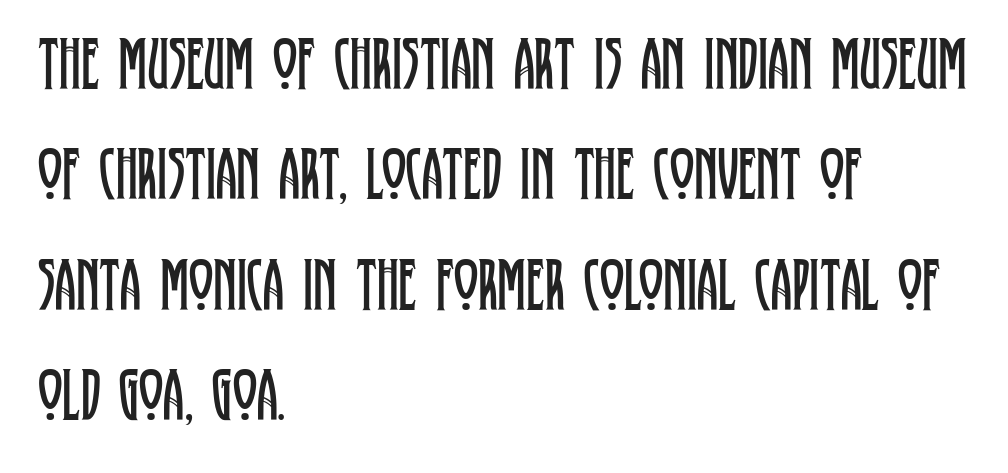
Q: Is the text bold? A: No.
Q: Is the text italic (slanted)? A: No, it is upright.
Q: Is the typeface a serif or a sans-serif typeface? A: Serif.
Q: Is the text underlined? A: No.
Q: How is the paragraph aligned? A: Left-aligned.
Q: Is the spacing between letters normal or unusually wide? A: Normal.
Q: Is the spacing between lines tight, normal or loose? A: Normal.
Q: Width (condensed, normal, or wide)? A: Condensed.
Q: Stroke contrast? A: Low.
Q: x-height? A: Large.
Q: Monospaced? A: No.
